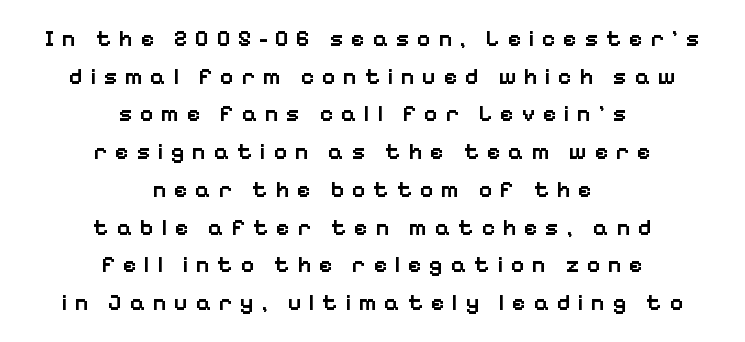
Posture: vertical. Baseline-to-baseline distance is the conventional proportion of letter height. Is the type bold? Partly — it's a semibold, heavier than regular but not fully bold. Nobody drew a line under any word here.
